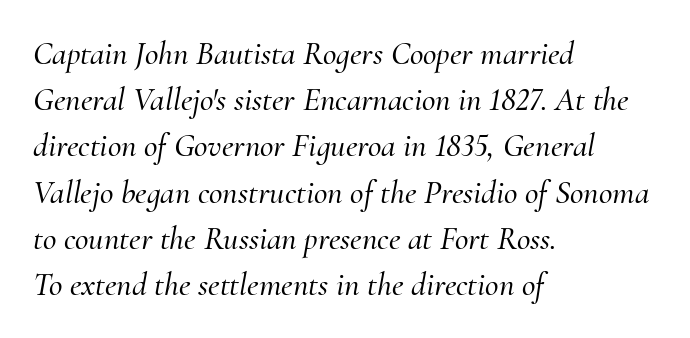
You can tell it's italic because the verticals aren't actually vertical. Note the varied advance widths — an 'i' is clearly narrower than an 'm'. Tracking value appears to be zero — textbook default spacing. The passage is arranged the way most books set body copy — flush left. Horizontal bands of white between lines are of average thickness. The strip under each line holds only bare page.
